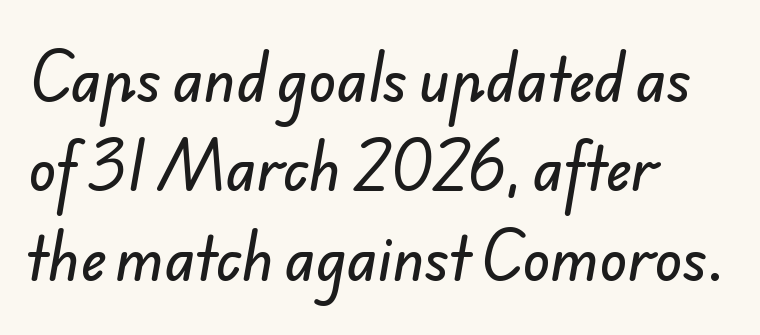
Q: Is the typeface a serif or a sans-serif typeface? A: Sans-serif.
Q: Is the text underlined? A: No.
Q: How is the paragraph aligned? A: Left-aligned.
Q: Is the spacing between letters normal or unusually wide? A: Normal.
Q: Is the spacing between lines tight, normal or loose? A: Normal.
Q: Width (condensed, normal, or wide)? A: Normal.
Q: Stroke contrast? A: Low.
Q: x-height? A: Small.
Q: Monospaced? A: No.
